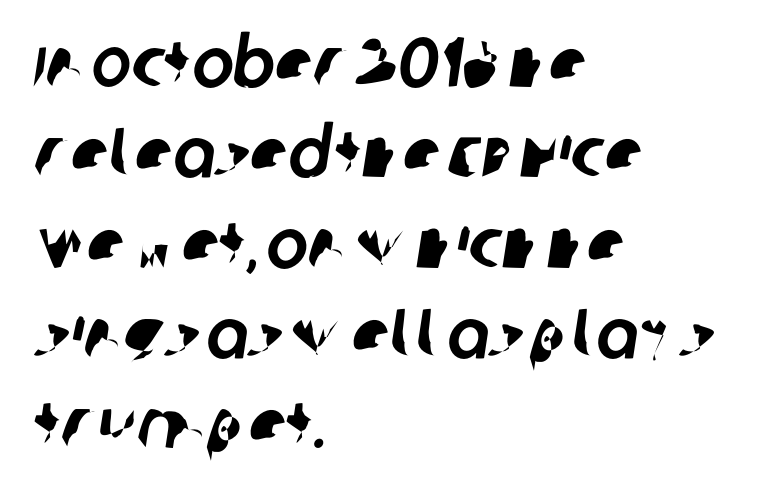
Q: Is the typeface a serif or a sans-serif typeface? A: Sans-serif.
Q: Is the text underlined? A: No.
Q: How is the paragraph aligned? A: Left-aligned.
Q: Is the spacing between letters normal or unusually wide? A: Normal.
Q: Is the spacing between lines tight, normal or loose? A: Normal.
Q: Width (condensed, normal, or wide)? A: Normal.
Q: Stroke contrast? A: Low.
Q: x-height? A: Large.
Q: Monospaced? A: No.
